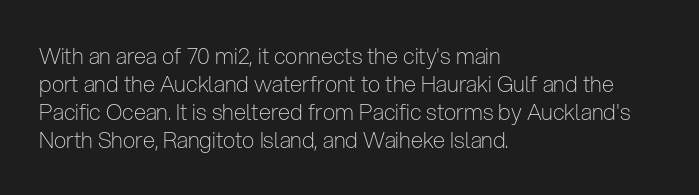
The image shows 22 px text type, upright; set left-aligned, normal line spacing (1.27x), normal letter spacing, not underlined.
